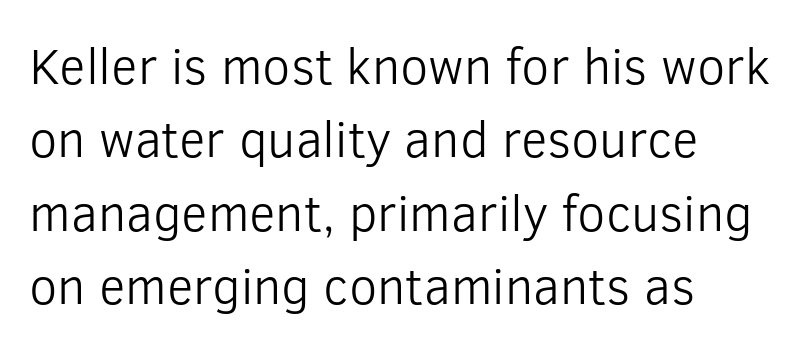
The characters display no serif detailing; their extremities are plain. A light-to-regular cut is what we see here. Proportional: the letters do not fall into vertical columns. A student would call this left alignment; a typographer would say flush left, rag right. Ascenders rise straight up at ninety degrees.
